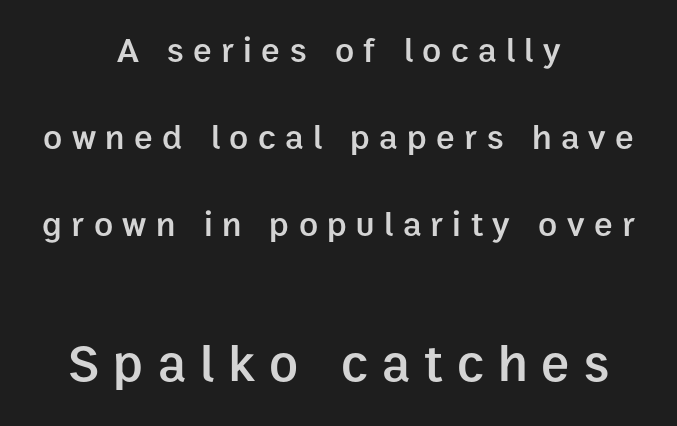
The image shows 53 px semibold sans-serif type, upright; set centered, loose line spacing (2.49x), unusually wide letter spacing (+0.27 em), not underlined; the second (bottom) block is 1.51x larger; low stroke contrast and a medium x-height.
